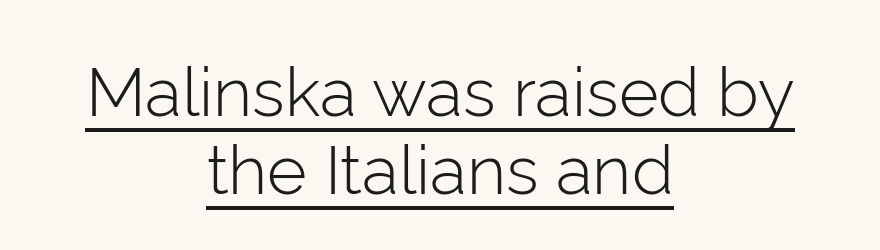
This reads as an unemphasized weight, regular at the heaviest. Compared with typical paragraphs, the rows here are closer together. Observe the absence of serifs on each vertical stroke in this sample. Short and long lines alike share a common midpoint.
